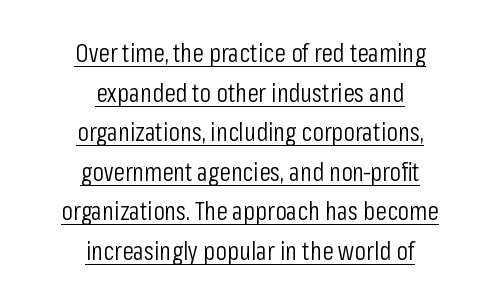
Tall strokes in this sample are plumb rather than angled. The sample's only ornament is a line tracing under the words. Is the type heavy? It reads as light-to-regular instead. Line starts and ends both wander, symmetrically. The tracking reads as untouched default to a designer's eye.
